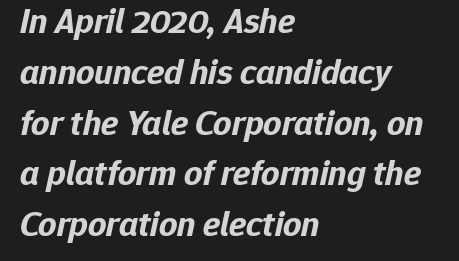
{"italic": "yes", "lean": "right", "slant_degrees": 12, "bold": "yes", "weight": "bold", "width": "normal", "stroke_contrast": "low", "x_height": "medium", "monospaced": "no", "underline": "no", "align": "left", "line_spacing": "normal", "line_spacing_ratio": 1.41, "letter_spacing": "normal", "letter_spacing_em": 0.0, "glyph_px": 36}
